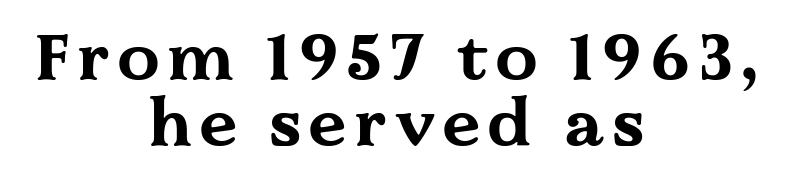
Posture: vertical. The characters display serif detailing at their extremities. Does the weight exceed regular? Yes, all the way to bold. The block of text is dense from top to bottom, with scant space between rows. A typesetter would call this proportional, since set widths differ per character.
